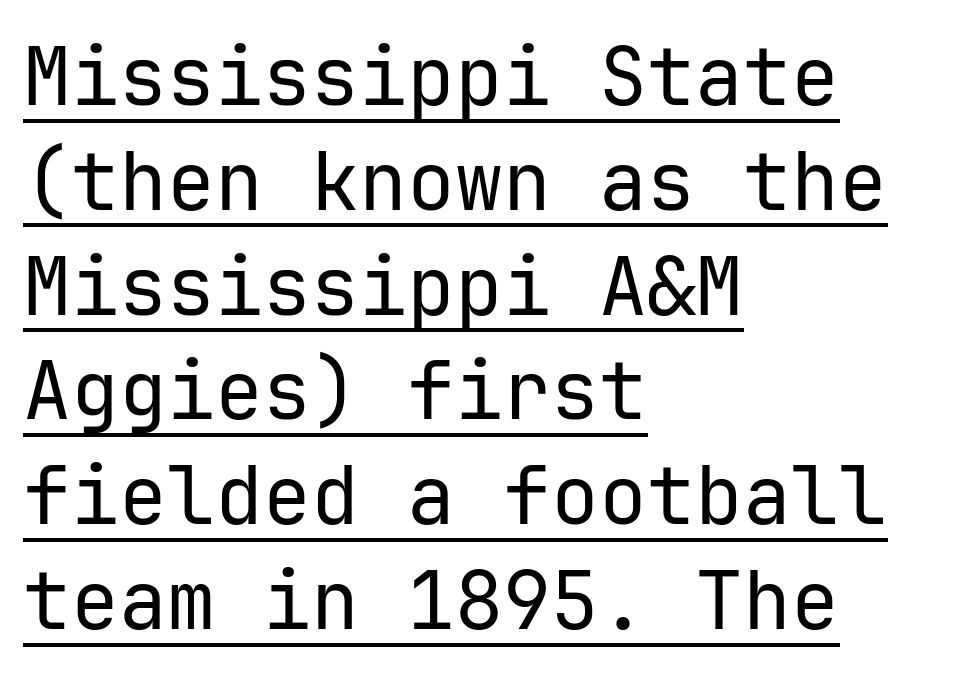
A baseline rule has been typeset under these characters. No letter is thick-stroked: the sample isn't bold. Layout note: lines flush left. No extra tracking has been applied to these lines. Are there feet on the stems? There aren't — it's a sans. The rendering uses typewriter-style spacing with identical character cells.
